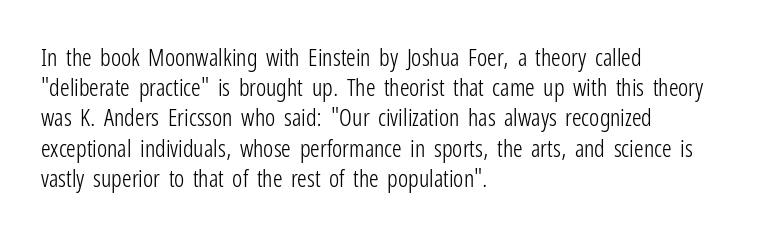
{"italic": "no", "bold": "no", "underline": "no", "align": "left", "line_spacing": "normal", "line_spacing_ratio": 1.26, "letter_spacing": "normal", "letter_spacing_em": 0.0, "glyph_px": 24}
